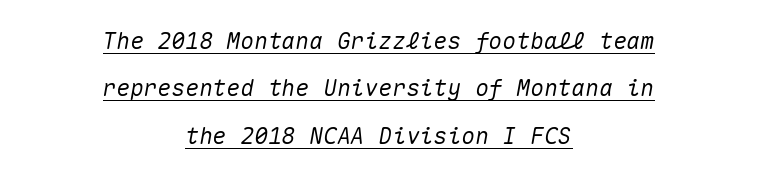
Caption: multi-line text, centered on the measure. Does a line run under the words? Yes, clearly. Each word holds together tightly as a unit, with standard inter-letter gaps. These lines were composed using italics.
